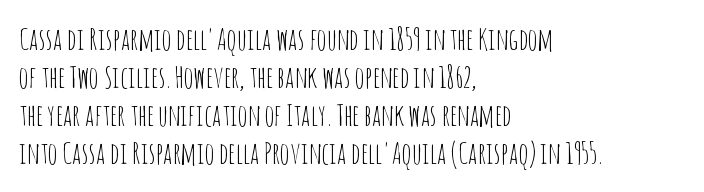
The image shows 30 px thin, condensed sans-serif type, upright; set left-aligned, normal line spacing (1.27x), normal letter spacing, not underlined; low stroke contrast and a large x-height.
